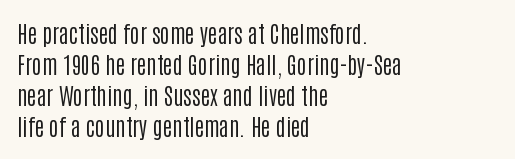
Posture: upright roman. The ragged edge is on the right, which tells us the setting is flush left. Reading down the column, the eye jumps a familiar distance to each next line. The specimen omits any rule beneath the text block's lines. The face looks like a standard text weight, possibly lighter.
